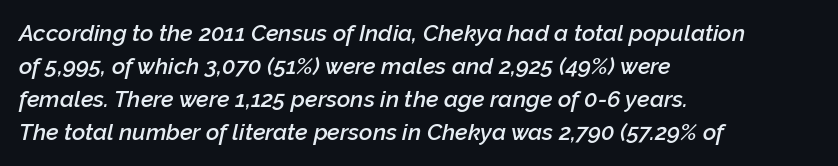
Q: Is the text bold? A: Semi-bold.
Q: Is the text italic (slanted)? A: Yes, it leans right by about 12 degrees.
Q: Is the text underlined? A: No.
Q: How is the paragraph aligned? A: Left-aligned.
Q: Is the spacing between letters normal or unusually wide? A: Normal.
Q: Is the spacing between lines tight, normal or loose? A: Normal.
